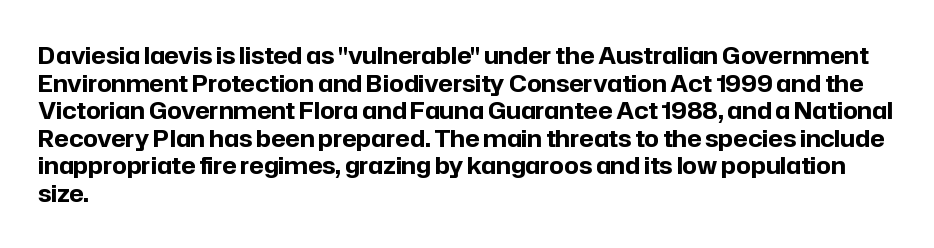
The image shows 23 px bold type, upright; set left-aligned, line spacing 1.2x, normal letter spacing, not underlined.
